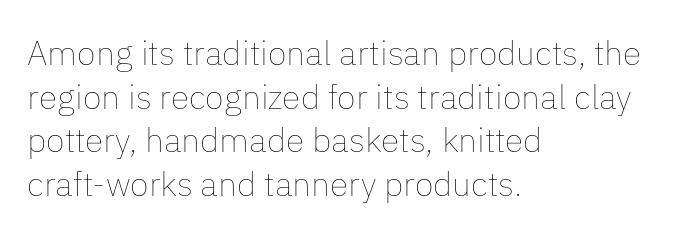
{"italic": "no", "bold": "no", "weight": "thin", "width": "normal", "stroke_contrast": "low", "x_height": "medium", "monospaced": "no", "underline": "no", "align": "left", "line_spacing": "normal", "line_spacing_ratio": 1.28, "letter_spacing": "normal", "letter_spacing_em": 0.0, "glyph_px": 34}
